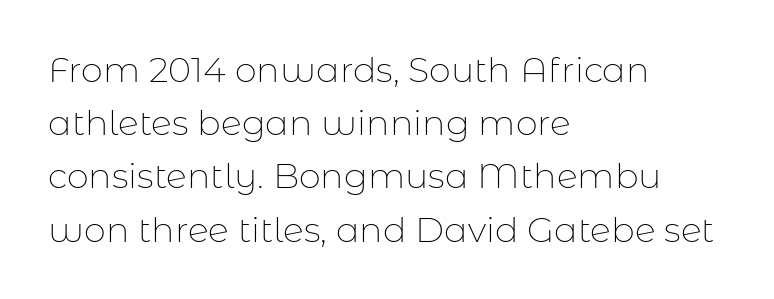
The specimen reads as upright at a glance. The passage shown has conventional tracking throughout. If you measured baseline to baseline, you'd find a middling distance. The font sits on the lighter half of the weight spectrum, regular included. Is this a fixed-width face? No — the glyphs have proportional, varying widths.
